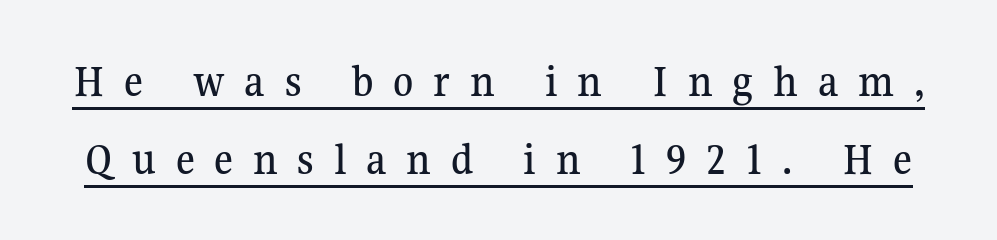
Q: Is the text italic (slanted)? A: No, it is upright.
Q: Is the typeface a serif or a sans-serif typeface? A: Serif.
Q: Is the text underlined? A: Yes.
Q: Is the spacing between letters normal or unusually wide? A: Unusually wide.
Q: Is the spacing between lines tight, normal or loose? A: Normal.
Q: Width (condensed, normal, or wide)? A: Normal.
Q: Stroke contrast? A: Medium.
Q: x-height? A: Medium.
Q: Monospaced? A: No.
